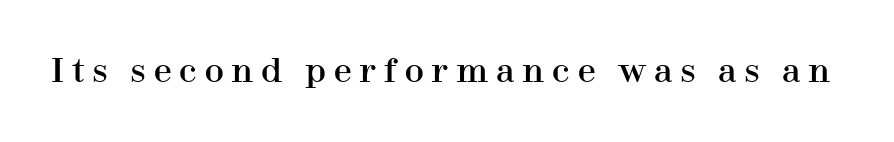
{"serif": "yes", "italic": "no", "width": "normal", "stroke_contrast": "high", "x_height": "medium", "monospaced": "no", "underline": "no", "letter_spacing": "wide", "letter_spacing_em": 0.25, "glyph_px": 32}
